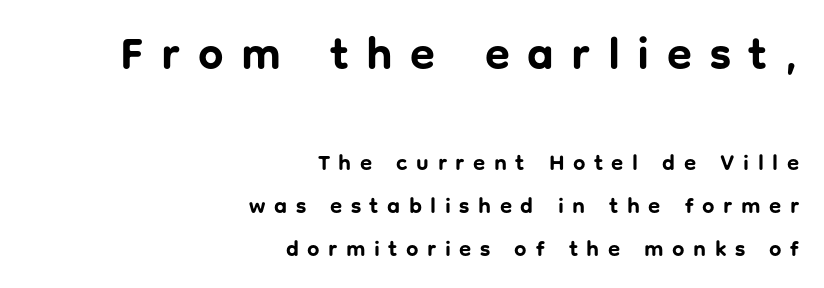
Q: Is the text bold? A: Yes.
Q: Is the text italic (slanted)? A: No, it is upright.
Q: Is the typeface a serif or a sans-serif typeface? A: Sans-serif.
Q: Is the text underlined? A: No.
Q: How is the paragraph aligned? A: Right-aligned.
Q: Is the spacing between letters normal or unusually wide? A: Unusually wide.
Q: Is the spacing between lines tight, normal or loose? A: Loose.
Q: Which block of text is set in a larger size, the first (top) or the second (bottom)? A: The first (top) one.
Q: Width (condensed, normal, or wide)? A: Normal.
Q: Stroke contrast? A: Low.
Q: x-height? A: Medium.
Q: Monospaced? A: No.
